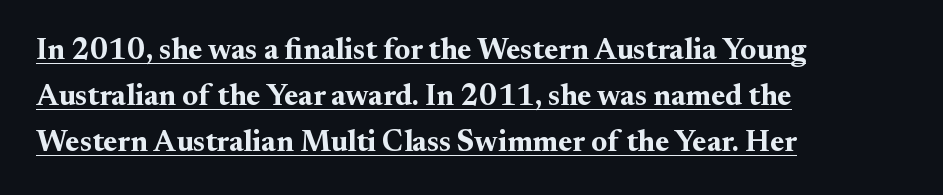
The image shows 30 px bold serif type, upright; set left-aligned, normal line spacing (1.53x), normal letter spacing, underlined; medium stroke contrast and a small x-height.
